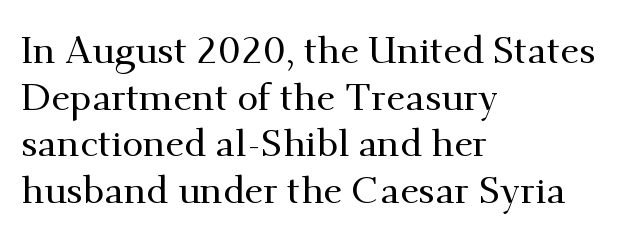
The image shows 38 px serif type, upright; set left-aligned, line spacing 1.23x, normal letter spacing, not underlined; medium stroke contrast and a small x-height.
